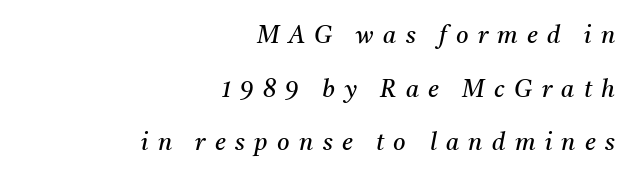
The image shows 24 px text type, italic (leaning right); set right-aligned, loose line spacing (2.23x), unusually wide letter spacing (+0.39 em), not underlined.
